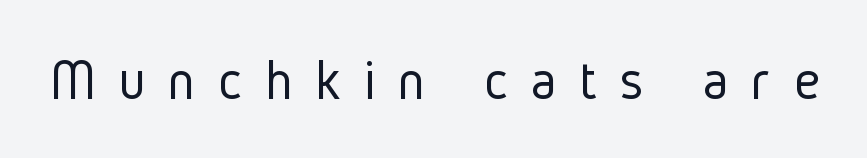
Q: Is the text bold? A: No.
Q: Is the text italic (slanted)? A: No, it is upright.
Q: Is the typeface a serif or a sans-serif typeface? A: Sans-serif.
Q: Is the text underlined? A: No.
Q: Is the spacing between letters normal or unusually wide? A: Unusually wide.
Q: Width (condensed, normal, or wide)? A: Condensed.
Q: Stroke contrast? A: Low.
Q: x-height? A: Medium.
Q: Monospaced? A: No.
